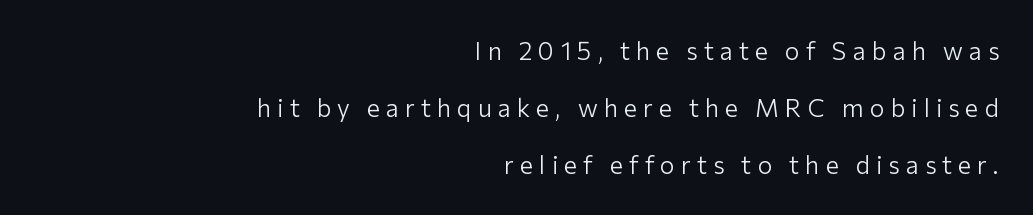
The passage is arranged like a letterhead date or caption credit — flush right. Think standard paragraph weight, or any step lighter than that. Decoration check: the copy has no underline. Is there much room between lines? Yes — plenty of vertical air separates them. If you drew a line through each stem, it would be perfectly vertical.
